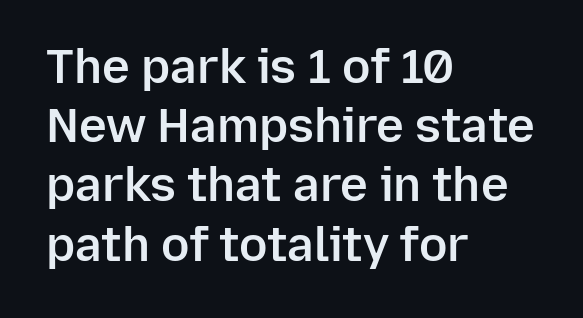
Line starts are locked; line ends wander. No extra tracking has been applied to these lines. Classification — sans serif. Clear beneath every line of the passage. Vertical spacing — default.
